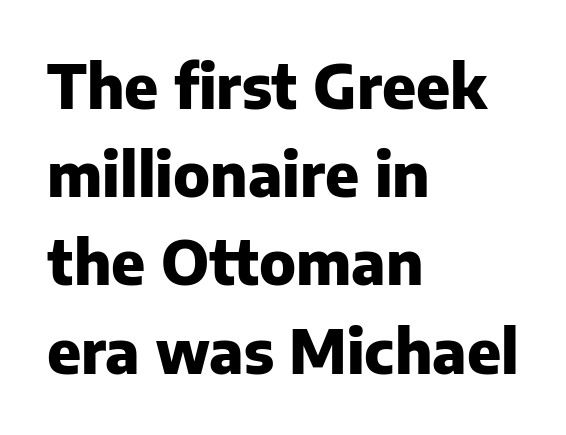
Q: Is the text bold? A: Yes.
Q: Is the text italic (slanted)? A: No, it is upright.
Q: Is the typeface a serif or a sans-serif typeface? A: Sans-serif.
Q: Is the text underlined? A: No.
Q: How is the paragraph aligned? A: Left-aligned.
Q: Is the spacing between letters normal or unusually wide? A: Normal.
Q: Is the spacing between lines tight, normal or loose? A: Normal.
Q: Width (condensed, normal, or wide)? A: Normal.
Q: Stroke contrast? A: Low.
Q: x-height? A: Medium.
Q: Monospaced? A: No.
